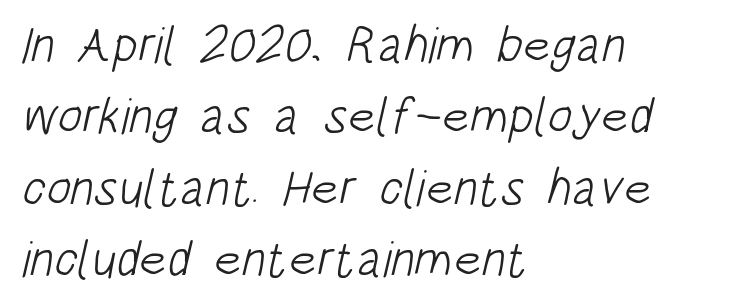
Q: Is the text bold? A: No.
Q: Is the typeface a serif or a sans-serif typeface? A: Sans-serif.
Q: Is the text underlined? A: No.
Q: How is the paragraph aligned? A: Left-aligned.
Q: Is the spacing between letters normal or unusually wide? A: Normal.
Q: Is the spacing between lines tight, normal or loose? A: Normal.
Q: Width (condensed, normal, or wide)? A: Condensed.
Q: Stroke contrast? A: Low.
Q: x-height? A: Large.
Q: Monospaced? A: No.
